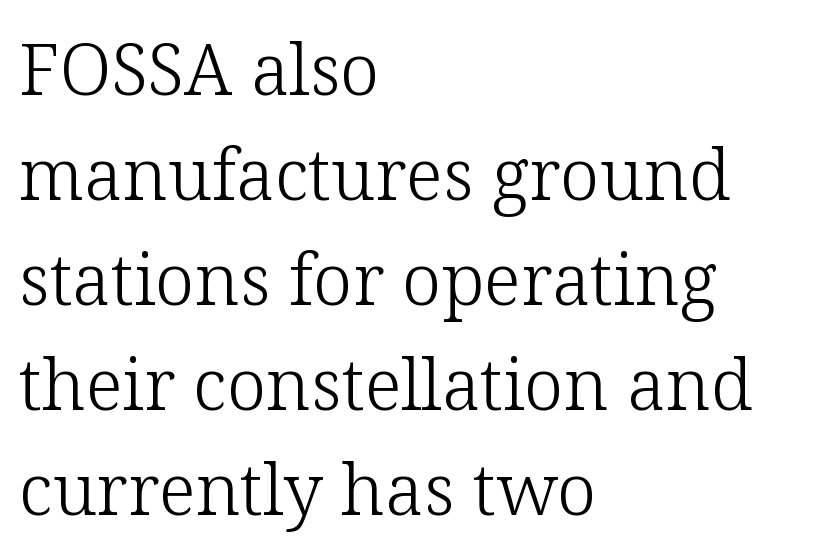
{"serif": "yes", "italic": "no", "bold": "no", "weight": "light", "width": "normal", "stroke_contrast": "low", "x_height": "medium", "monospaced": "no", "underline": "no", "align": "left", "line_spacing": "normal", "line_spacing_ratio": 1.48, "letter_spacing": "normal", "letter_spacing_em": 0.0, "glyph_px": 71}
